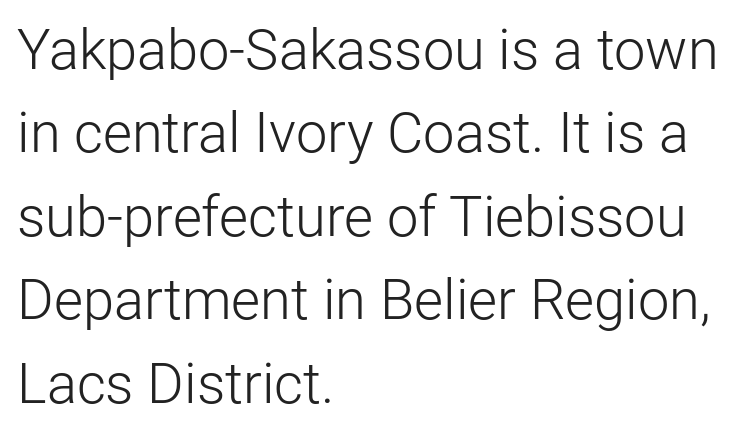
{"serif": "no", "italic": "no", "bold": "no", "weight": "light", "width": "normal", "stroke_contrast": "low", "x_height": "medium", "monospaced": "no", "underline": "no", "align": "left", "line_spacing": "normal", "line_spacing_ratio": 1.49, "letter_spacing": "normal", "letter_spacing_em": 0.0, "glyph_px": 56}
